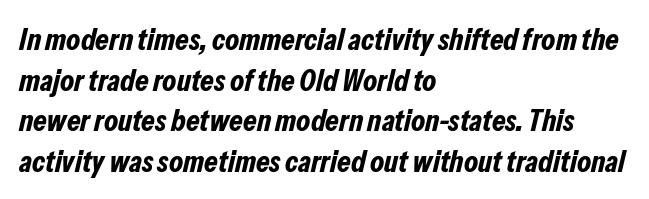
Q: Is the text bold? A: Yes.
Q: Is the text italic (slanted)? A: Yes, it leans right by about 13 degrees.
Q: Is the text underlined? A: No.
Q: How is the paragraph aligned? A: Left-aligned.
Q: Is the spacing between letters normal or unusually wide? A: Normal.
Q: Is the spacing between lines tight, normal or loose? A: Normal.
Q: Width (condensed, normal, or wide)? A: Condensed.
Q: Stroke contrast? A: Low.
Q: x-height? A: Medium.
Q: Monospaced? A: No.
